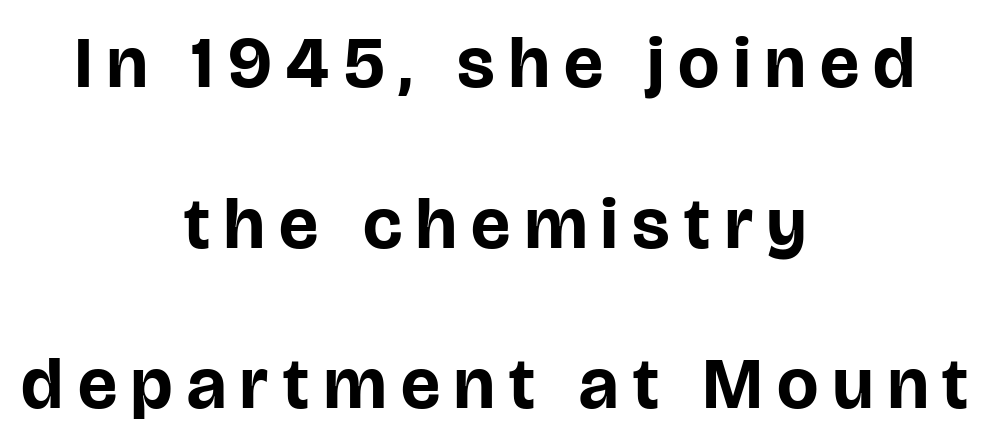
Descender tails drop into unmarked territory. How heavy is the stroke? Heavy — this is a bold. Note the varied advance widths — an 'i' is clearly narrower than an 'm'. The axis of the letterforms is exactly vertical. Short note: letters widely spaced. I'd call this a sans setting — the letters go barefoot.
